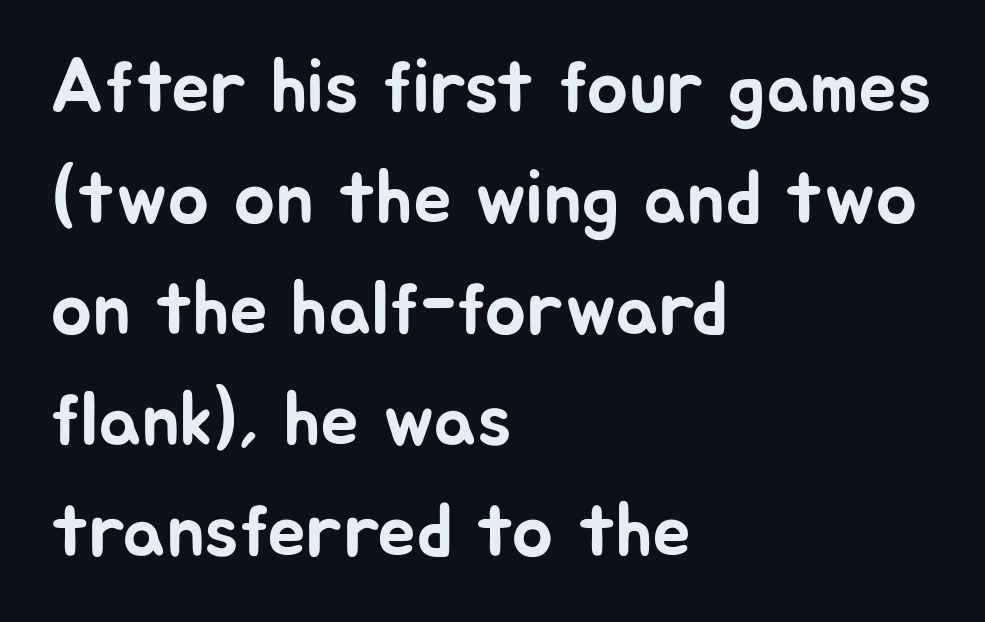
{"serif": "no", "italic": "no", "width": "normal", "stroke_contrast": "low", "x_height": "medium", "monospaced": "no", "underline": "no", "align": "left", "line_spacing": "normal", "line_spacing_ratio": 1.44, "letter_spacing": "normal", "letter_spacing_em": 0.0, "glyph_px": 77}
